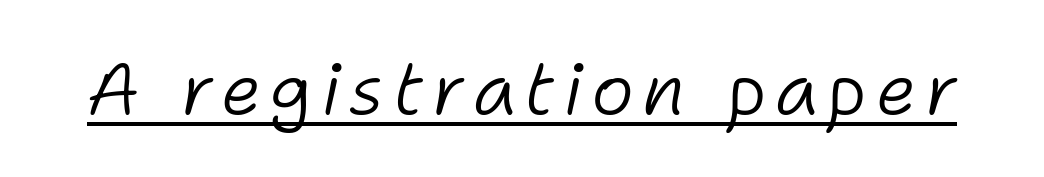
Q: Is the text bold? A: No.
Q: Is the text italic (slanted)? A: Yes, it leans right by about 11 degrees.
Q: Is the text underlined? A: Yes.
Q: Width (condensed, normal, or wide)? A: Normal.
Q: Stroke contrast? A: Low.
Q: x-height? A: Medium.
Q: Monospaced? A: No.
